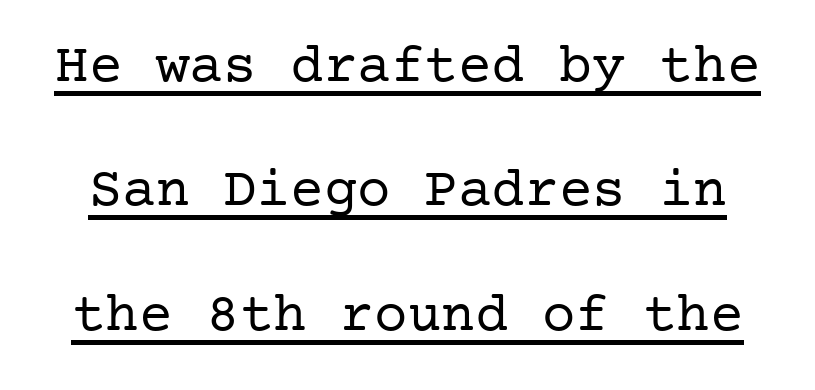
The image shows 56 px regular-weight serif type, upright; set loose line spacing (2.22x), normal letter spacing, underlined; low stroke contrast and a medium x-height.
